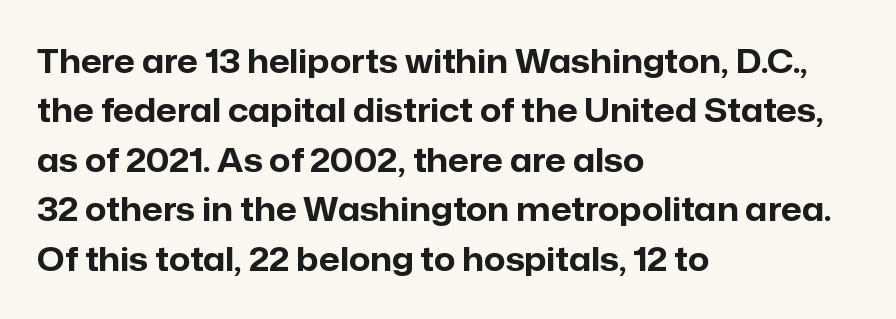
Q: Is the text bold? A: Yes.
Q: Is the text italic (slanted)? A: No, it is upright.
Q: Is the typeface a serif or a sans-serif typeface? A: Sans-serif.
Q: Is the text underlined? A: No.
Q: How is the paragraph aligned? A: Left-aligned.
Q: Is the spacing between letters normal or unusually wide? A: Normal.
Q: Is the spacing between lines tight, normal or loose? A: Normal.
Q: Width (condensed, normal, or wide)? A: Normal.
Q: Stroke contrast? A: Low.
Q: x-height? A: Medium.
Q: Monospaced? A: No.
